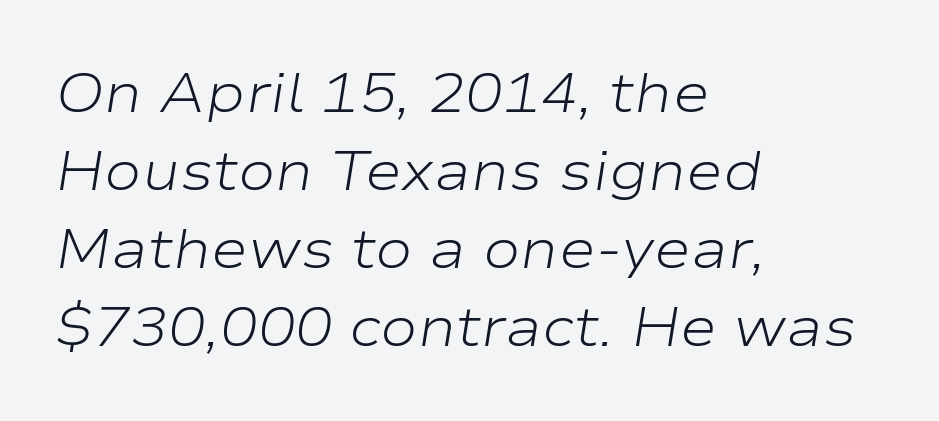
The image shows 56 px light, wide type, italic (leaning right); set left-aligned, normal line spacing (1.39x), normal letter spacing, not underlined; low stroke contrast and a medium x-height.
